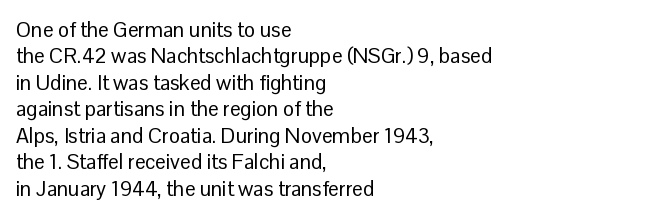
The rendering uses a moderate line-height, typical for paragraphs. Only glyphs here, with clear space below each row. The passage is arranged the way most books set body copy — flush left. Spacing between characters is what you'd get straight out of the box.
